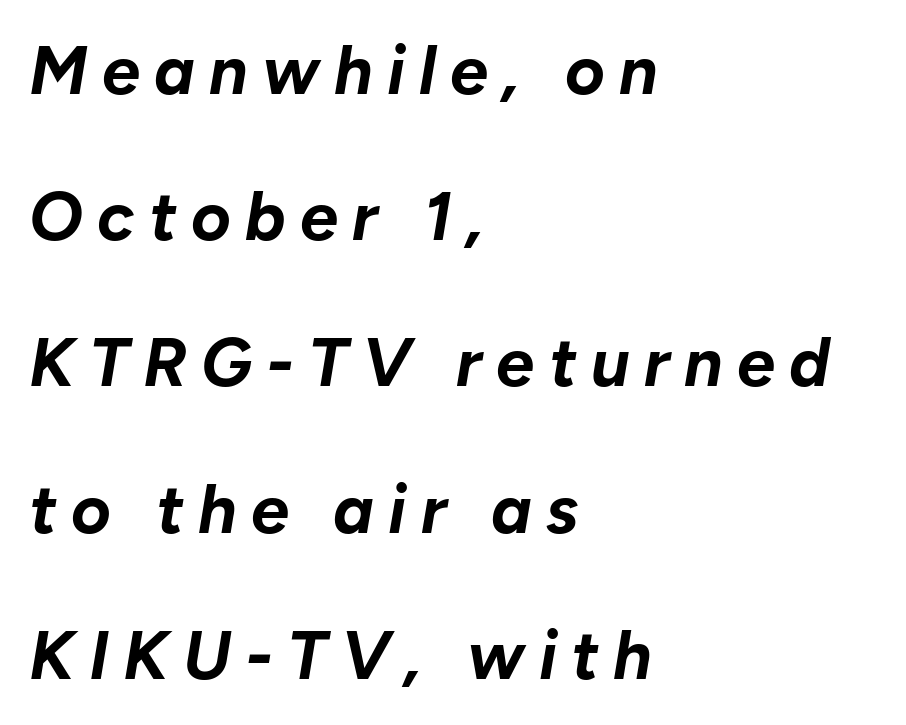
Q: Is the text bold? A: Yes.
Q: Is the text italic (slanted)? A: Yes, it leans right by about 10 degrees.
Q: Is the text underlined? A: No.
Q: How is the paragraph aligned? A: Left-aligned.
Q: Is the spacing between letters normal or unusually wide? A: Unusually wide.
Q: Is the spacing between lines tight, normal or loose? A: Loose.
Q: Width (condensed, normal, or wide)? A: Normal.
Q: Stroke contrast? A: Low.
Q: x-height? A: Medium.
Q: Monospaced? A: No.
